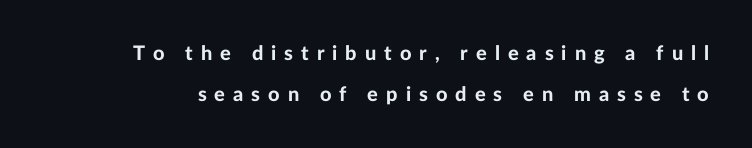
Q: Is the text bold? A: Yes.
Q: Is the text italic (slanted)? A: No, it is upright.
Q: Is the text underlined? A: No.
Q: Is the spacing between letters normal or unusually wide? A: Unusually wide.
Q: Is the spacing between lines tight, normal or loose? A: Loose.
